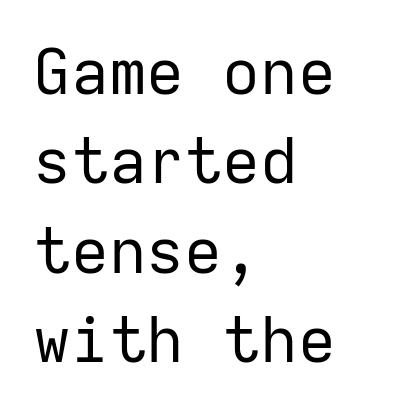
Q: Is the text bold? A: No.
Q: Is the text italic (slanted)? A: No, it is upright.
Q: Is the typeface a serif or a sans-serif typeface? A: Sans-serif.
Q: Is the text underlined? A: No.
Q: How is the paragraph aligned? A: Left-aligned.
Q: Is the spacing between letters normal or unusually wide? A: Normal.
Q: Is the spacing between lines tight, normal or loose? A: Normal.
Q: Width (condensed, normal, or wide)? A: Normal.
Q: Stroke contrast? A: Low.
Q: x-height? A: Medium.
Q: Monospaced? A: Yes.
